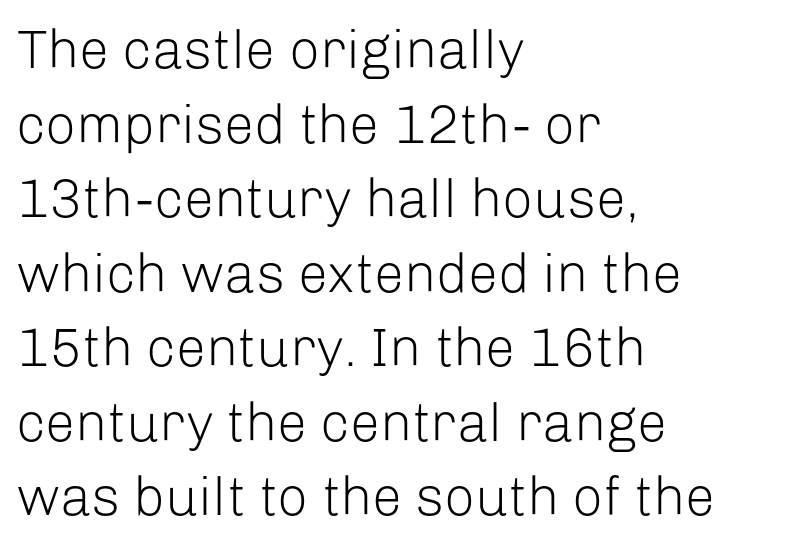
{"serif": "no", "italic": "no", "bold": "no", "weight": "light", "width": "normal", "stroke_contrast": "low", "x_height": "medium", "monospaced": "no", "underline": "no", "align": "left", "line_spacing": "normal", "line_spacing_ratio": 1.38, "letter_spacing": "normal", "letter_spacing_em": 0.0, "glyph_px": 54}
